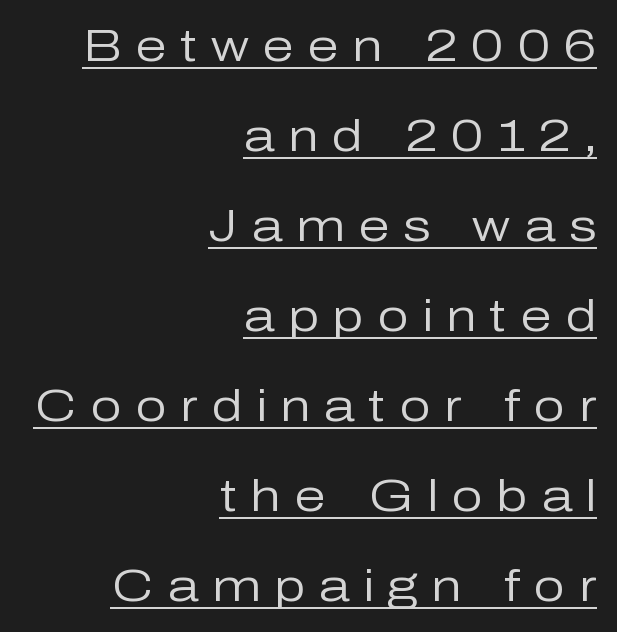
Q: Is the text bold? A: No.
Q: Is the text italic (slanted)? A: No, it is upright.
Q: Is the typeface a serif or a sans-serif typeface? A: Sans-serif.
Q: Is the text underlined? A: Yes.
Q: How is the paragraph aligned? A: Right-aligned.
Q: Is the spacing between letters normal or unusually wide? A: Unusually wide.
Q: Is the spacing between lines tight, normal or loose? A: Loose.
Q: Width (condensed, normal, or wide)? A: Normal.
Q: Stroke contrast? A: Low.
Q: x-height? A: Medium.
Q: Monospaced? A: No.
